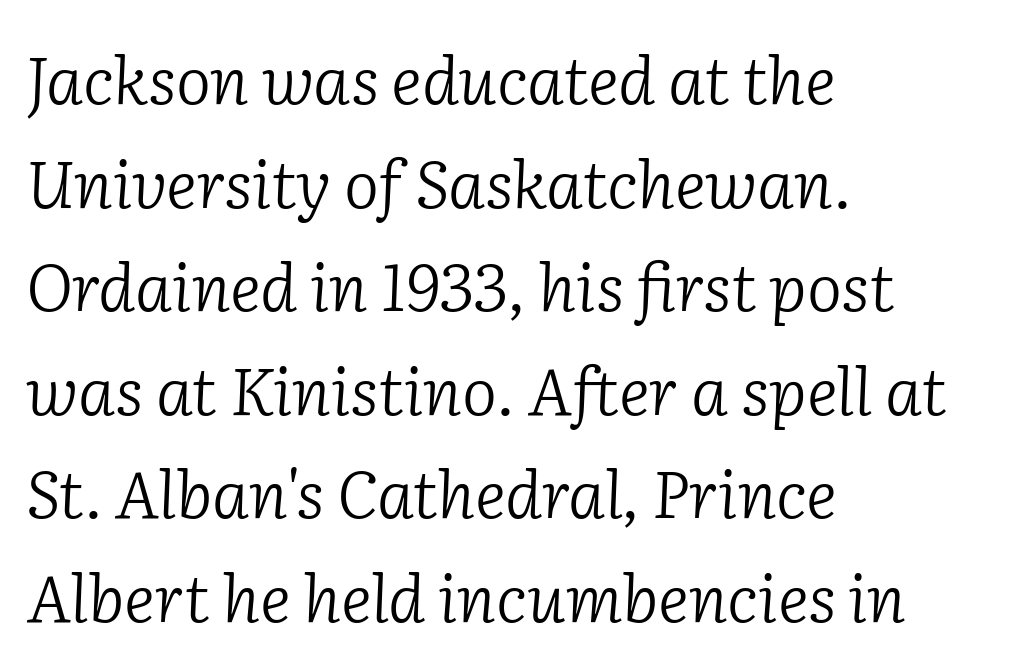
The image shows 66 px light serif type, italic (leaning right); set left-aligned, normal line spacing (1.57x), normal letter spacing, not underlined; low stroke contrast and a medium x-height.
